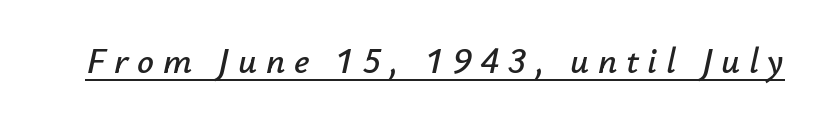
The image shows 37 px text type, italic (leaning right); set unusually wide letter spacing (+0.23 em), underlined; low stroke contrast and a small x-height.
